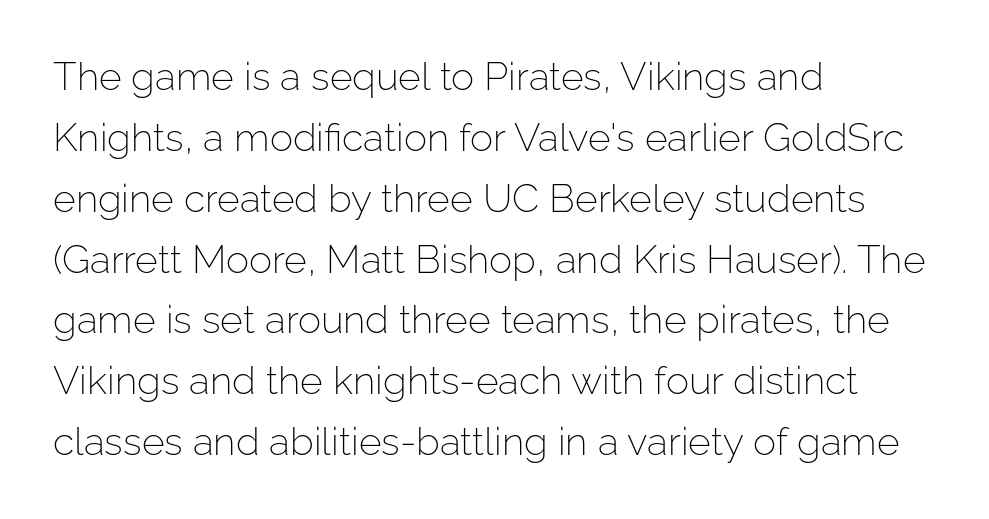
The image shows 39 px light sans-serif type, upright; set left-aligned, normal line spacing (1.56x), normal letter spacing, not underlined; low stroke contrast and a medium x-height.
